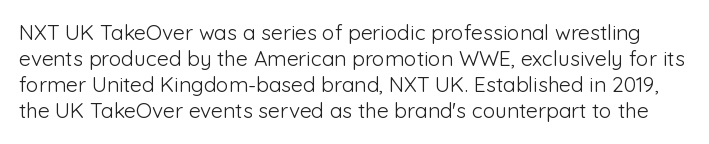
{"italic": "no", "bold": "no", "underline": "no", "line_spacing_ratio": 1.24, "letter_spacing": "normal", "letter_spacing_em": 0.0, "glyph_px": 21}
